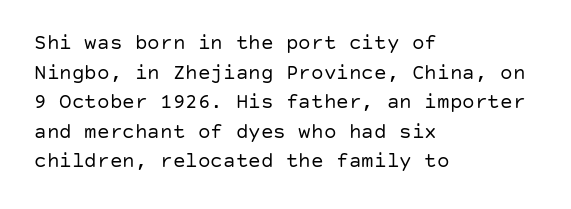
{"italic": "no", "bold": "no", "underline": "no", "align": "left", "line_spacing": "normal", "line_spacing_ratio": 1.41, "letter_spacing": "normal", "letter_spacing_em": 0.0, "glyph_px": 21}
